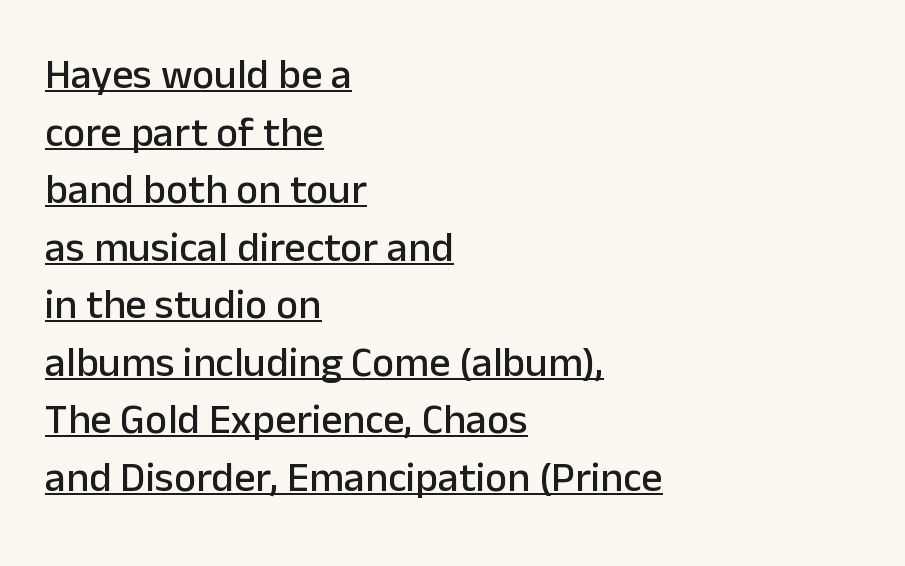
{"serif": "no", "italic": "no", "width": "normal", "stroke_contrast": "low", "x_height": "medium", "monospaced": "no", "underline": "yes", "align": "left", "line_spacing": "normal", "line_spacing_ratio": 1.37, "letter_spacing": "normal", "letter_spacing_em": 0.0, "glyph_px": 42}
